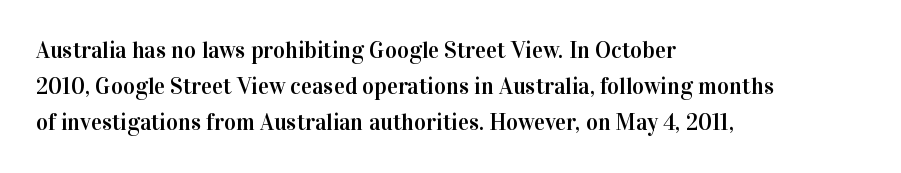
The image shows 23 px text type, upright; set left-aligned, normal line spacing (1.56x), normal letter spacing, not underlined.
